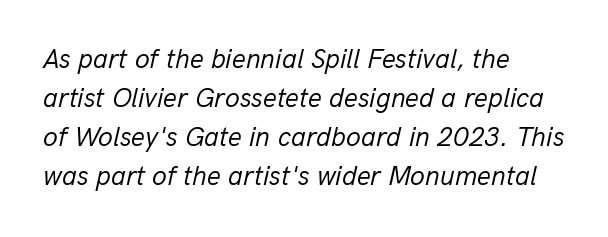
The image shows 27 px text type, italic (leaning right); set left-aligned, normal line spacing (1.44x), normal letter spacing, not underlined.
